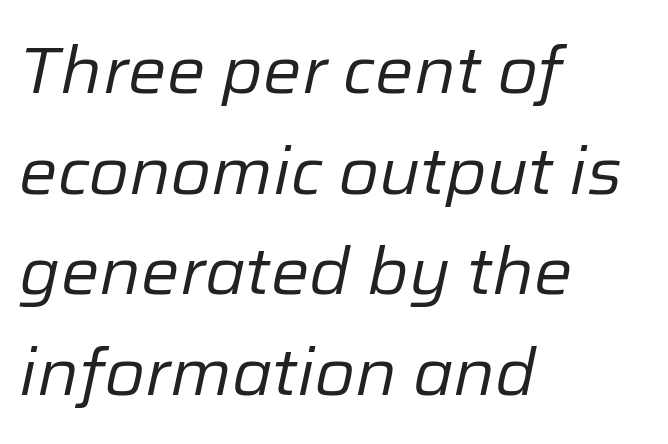
{"italic": "yes", "lean": "right", "slant_degrees": 12, "bold": "no", "weight": "regular", "width": "normal", "stroke_contrast": "low", "x_height": "medium", "monospaced": "no", "underline": "no", "align": "left", "line_spacing": "normal", "line_spacing_ratio": 1.55, "letter_spacing": "normal", "letter_spacing_em": 0.0, "glyph_px": 65}
